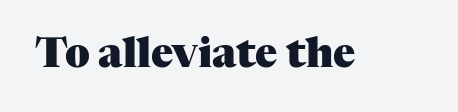
Q: Is the text bold? A: Yes.
Q: Is the text italic (slanted)? A: No, it is upright.
Q: Is the typeface a serif or a sans-serif typeface? A: Serif.
Q: Is the text underlined? A: No.
Q: Is the spacing between letters normal or unusually wide? A: Normal.
Q: Width (condensed, normal, or wide)? A: Normal.
Q: Stroke contrast? A: Medium.
Q: x-height? A: Medium.
Q: Monospaced? A: No.
